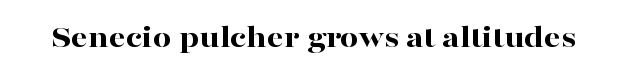
Q: Is the text bold? A: Yes.
Q: Is the text italic (slanted)? A: No, it is upright.
Q: Is the typeface a serif or a sans-serif typeface? A: Serif.
Q: Is the text underlined? A: No.
Q: Is the spacing between letters normal or unusually wide? A: Normal.
Q: Width (condensed, normal, or wide)? A: Wide.
Q: Stroke contrast? A: High.
Q: x-height? A: Medium.
Q: Monospaced? A: No.
